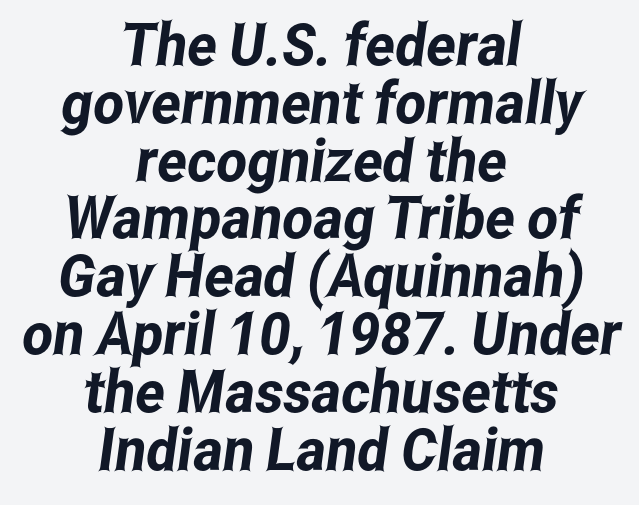
The image shows 59 px condensed sans-serif type; set centered, tight line spacing (0.98x), normal letter spacing, not underlined; low stroke contrast and a medium x-height.
